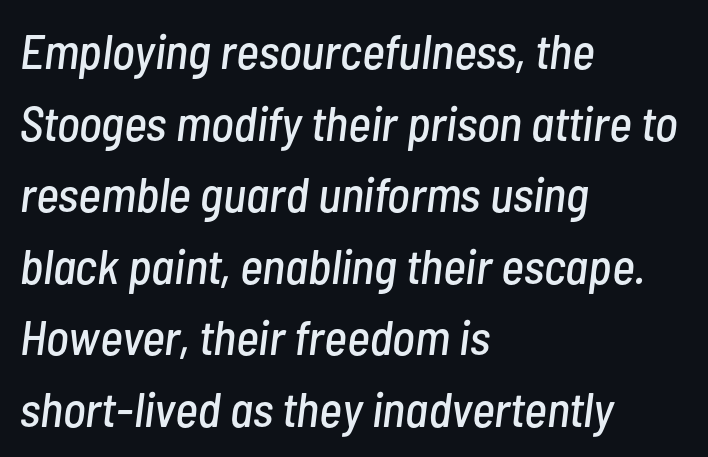
{"italic": "yes", "lean": "right", "slant_degrees": 7, "width": "condensed", "stroke_contrast": "low", "x_height": "medium", "monospaced": "no", "underline": "no", "align": "left", "line_spacing": "normal", "line_spacing_ratio": 1.46, "letter_spacing": "normal", "letter_spacing_em": 0.0, "glyph_px": 49}
